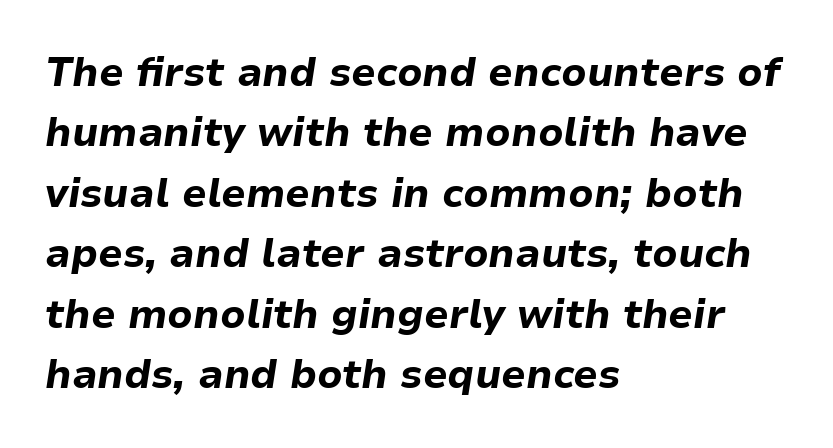
Q: Is the text bold? A: Yes.
Q: Is the text italic (slanted)? A: Yes, it leans right by about 9 degrees.
Q: Is the text underlined? A: No.
Q: How is the paragraph aligned? A: Left-aligned.
Q: Is the spacing between letters normal or unusually wide? A: Normal.
Q: Is the spacing between lines tight, normal or loose? A: Normal.
Q: Width (condensed, normal, or wide)? A: Normal.
Q: Stroke contrast? A: Low.
Q: x-height? A: Medium.
Q: Monospaced? A: No.
